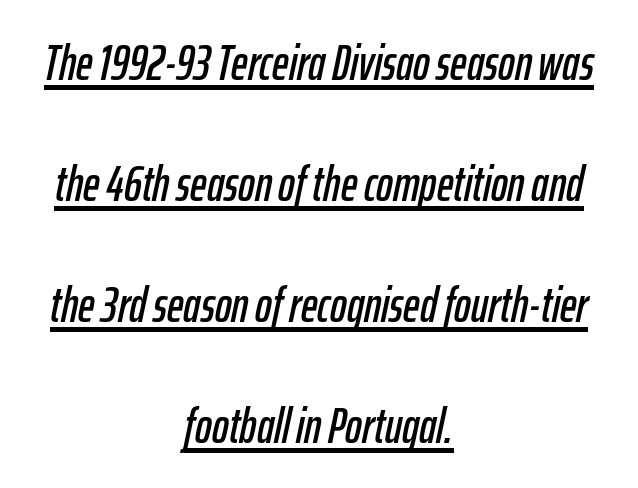
{"italic": "yes", "lean": "right", "slant_degrees": 12, "width": "condensed", "stroke_contrast": "low", "x_height": "medium", "monospaced": "no", "underline": "yes", "align": "center", "line_spacing": "loose", "line_spacing_ratio": 2.42, "letter_spacing": "normal", "letter_spacing_em": 0.0, "glyph_px": 50}
